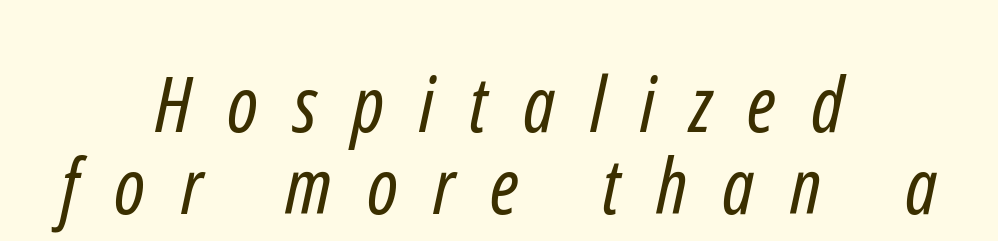
Check the space under the baseline: it is left empty. Very little white space separates one row of letters from the next. Typeset on center — no edge is straight. How are the letters spaced? Widely, with obvious added tracking. Note: no serifs on the glyphs. The letters advance in unequal steps, a hallmark of proportional type.
